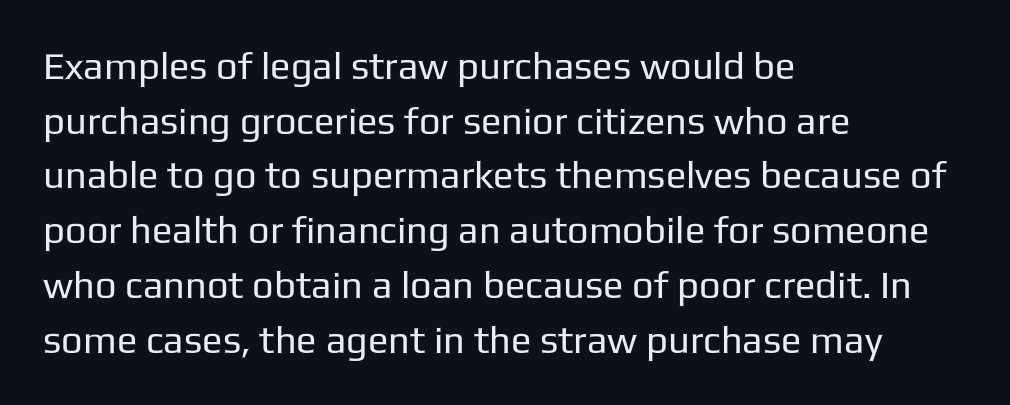
Q: Is the text bold? A: No.
Q: Is the text italic (slanted)? A: No, it is upright.
Q: Is the typeface a serif or a sans-serif typeface? A: Sans-serif.
Q: Is the text underlined? A: No.
Q: How is the paragraph aligned? A: Left-aligned.
Q: Is the spacing between letters normal or unusually wide? A: Normal.
Q: Is the spacing between lines tight, normal or loose? A: Normal.
Q: Width (condensed, normal, or wide)? A: Normal.
Q: Stroke contrast? A: Low.
Q: x-height? A: Medium.
Q: Monospaced? A: No.
